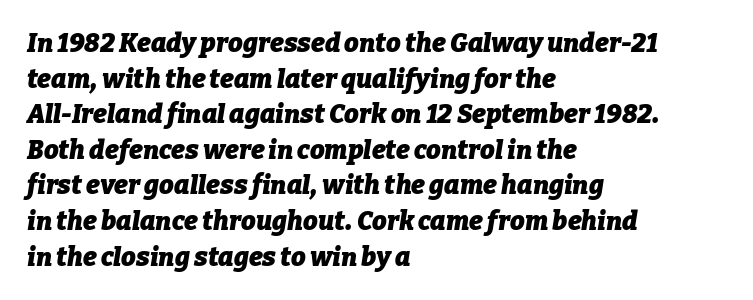
The image shows 26 px bold type, italic (leaning right); set left-aligned, normal line spacing (1.37x), normal letter spacing, not underlined.
